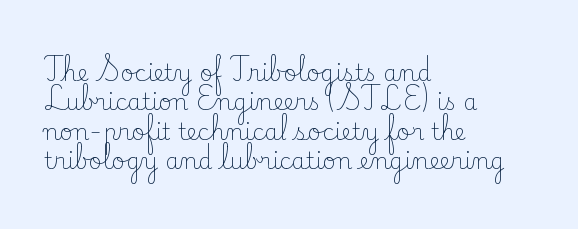
Q: Is the text bold? A: No.
Q: Is the text italic (slanted)? A: No, it is upright.
Q: Is the text underlined? A: No.
Q: How is the paragraph aligned? A: Left-aligned.
Q: Is the spacing between letters normal or unusually wide? A: Normal.
Q: Is the spacing between lines tight, normal or loose? A: Normal.
